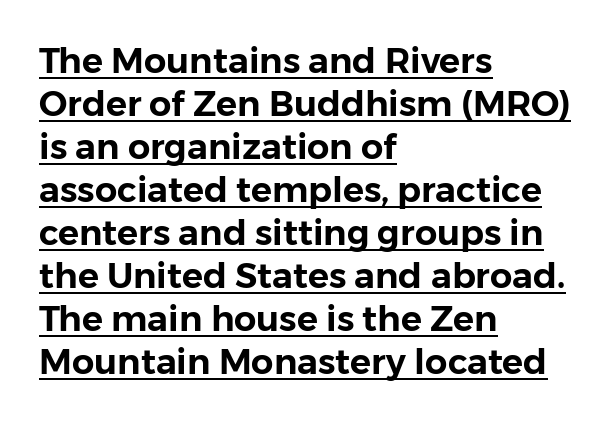
Varying glyph widths throughout — classic text-font behaviour. This rendering uses left alignment, leaving the right contour irregular. In terms of posture, this sample is upright. The sample's only ornament is a line tracing under the words. The letters carry no serifs — their stems end cleanly without finishing strokes.
